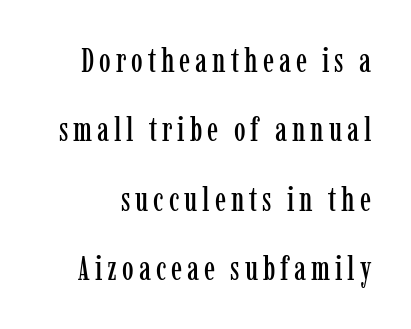
The image shows 33 px condensed serif type, upright; set loose line spacing (2.1x), not underlined; low stroke contrast and a medium x-height.
